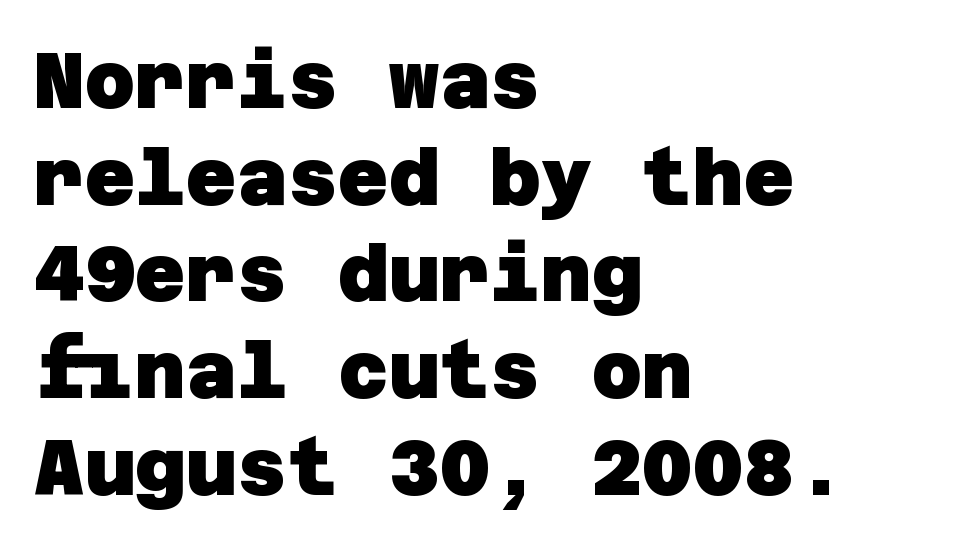
{"serif": "no", "bold": "yes", "weight": "heavy", "width": "normal", "stroke_contrast": "low", "x_height": "large", "underline": "no", "align": "left", "line_spacing_ratio": 1.24, "letter_spacing": "normal", "letter_spacing_em": 0.0, "glyph_px": 78}
